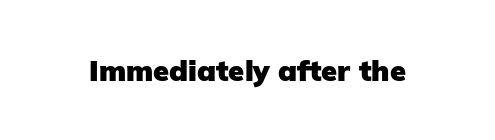
The image shows 29 px heavy sans-serif type, upright; set normal letter spacing, not underlined; low stroke contrast and a medium x-height.
